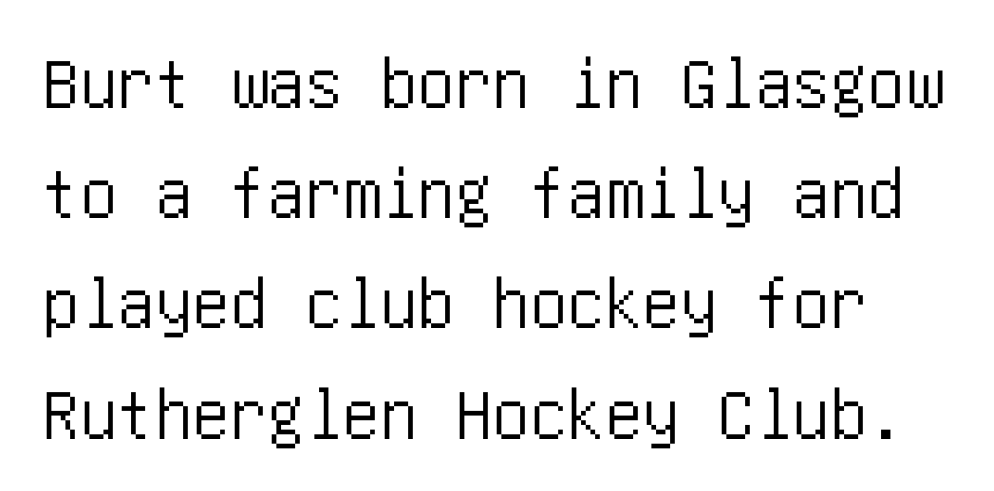
{"serif": "no", "italic": "no", "width": "condensed", "stroke_contrast": "low", "x_height": "large", "underline": "no", "line_spacing": "normal", "line_spacing_ratio": 1.47, "letter_spacing": "normal", "letter_spacing_em": 0.0, "glyph_px": 75}
